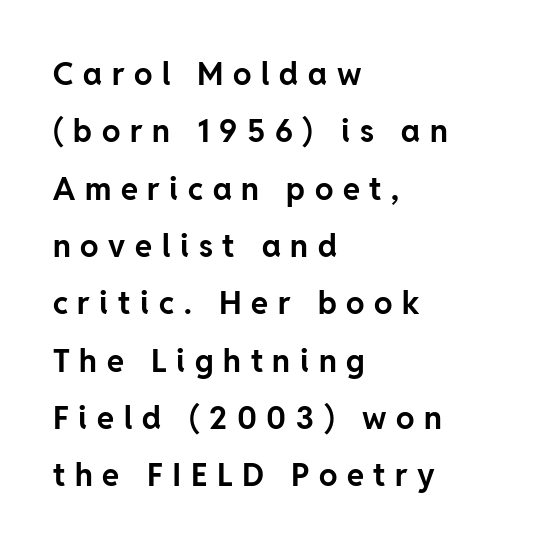
Note the varied advance widths — an 'i' is clearly narrower than an 'm'. Here the glyphs are tracked loosely, breaking word shapes into spaced letters. One-word summary of the alignment: left. These lines are composed in type without serifs. In terms of posture, this sample is upright. These lines carry a lot of weight — the face is fully bold.
